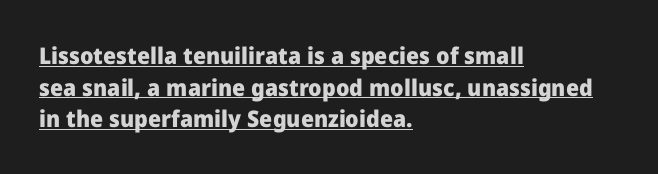
On the weight axis this lands at bold, roughly 700. Looks like someone drew a line under every word here. The letterforms sit shoulder to shoulder at normal distance. The space between consecutive lines is moderate. Compared with a centered layout, this one pins lines to the left instead. A roman cut, with each character standing at attention.
